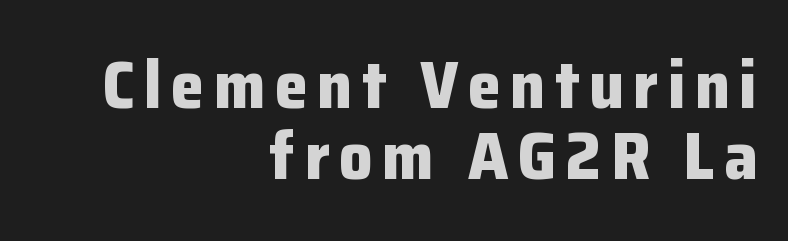
Q: Is the text bold? A: Yes.
Q: Is the text italic (slanted)? A: No, it is upright.
Q: Is the typeface a serif or a sans-serif typeface? A: Sans-serif.
Q: Is the text underlined? A: No.
Q: How is the paragraph aligned? A: Right-aligned.
Q: Is the spacing between lines tight, normal or loose? A: Tight.
Q: Width (condensed, normal, or wide)? A: Normal.
Q: Stroke contrast? A: Low.
Q: x-height? A: Medium.
Q: Monospaced? A: No.
